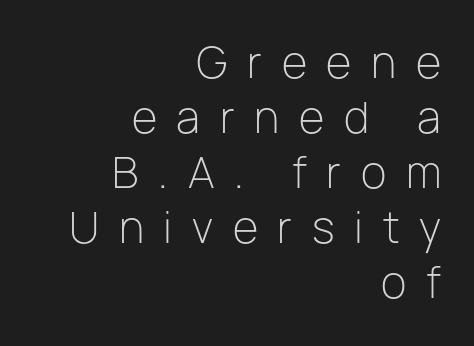
Q: Is the text bold? A: No.
Q: Is the text italic (slanted)? A: No, it is upright.
Q: Is the typeface a serif or a sans-serif typeface? A: Sans-serif.
Q: Is the text underlined? A: No.
Q: How is the paragraph aligned? A: Right-aligned.
Q: Is the spacing between letters normal or unusually wide? A: Unusually wide.
Q: Is the spacing between lines tight, normal or loose? A: Normal.
Q: Width (condensed, normal, or wide)? A: Normal.
Q: Stroke contrast? A: Low.
Q: x-height? A: Medium.
Q: Monospaced? A: No.
